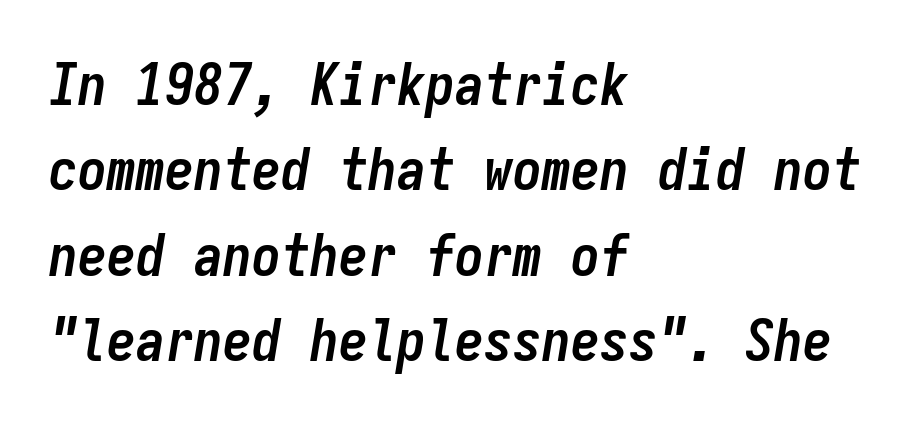
The image shows 58 px semibold, condensed type, italic (leaning right), monospaced; set left-aligned, normal line spacing (1.47x), normal letter spacing, not underlined; low stroke contrast and a medium x-height.
